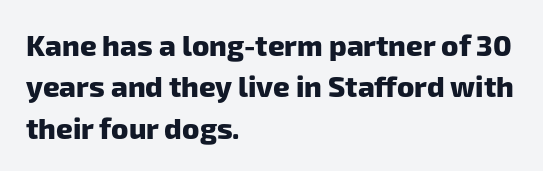
Q: Is the text bold? A: Yes.
Q: Is the typeface a serif or a sans-serif typeface? A: Sans-serif.
Q: Is the text underlined? A: No.
Q: How is the paragraph aligned? A: Left-aligned.
Q: Is the spacing between letters normal or unusually wide? A: Normal.
Q: Is the spacing between lines tight, normal or loose? A: Normal.
Q: Width (condensed, normal, or wide)? A: Normal.
Q: Stroke contrast? A: Low.
Q: x-height? A: Medium.
Q: Monospaced? A: No.
